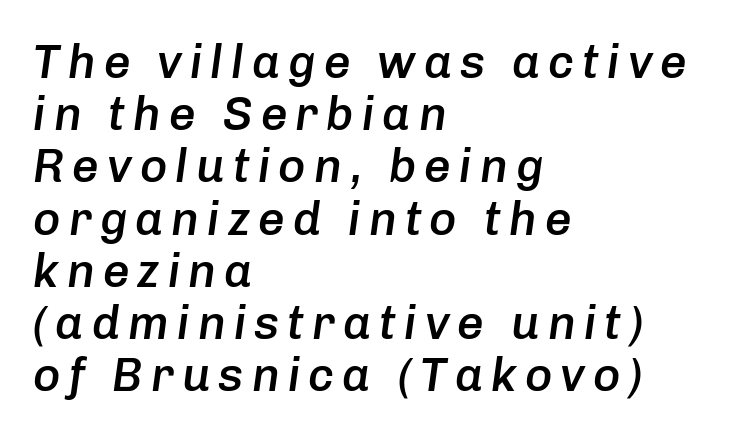
Where is the straight margin? On the left. Only glyphs here, with clear space below each row. Each letter keeps its own natural width here, so spacing adapts to shape. These lines carry some extra weight — a demibold, not a full bold. Leading is clearly below the norm, producing a dense column.
